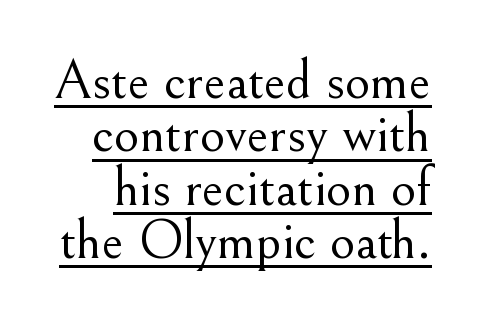
Does the lettering tilt? It doesn't — this is upright. The rendering uses a small line-height, squeezing the rows. This rendering employs a face with finishing strokes, i.e., a serif. The letters look calm and open, with moderate or lighter stems. Notice how a bar underscores the lettering throughout.
